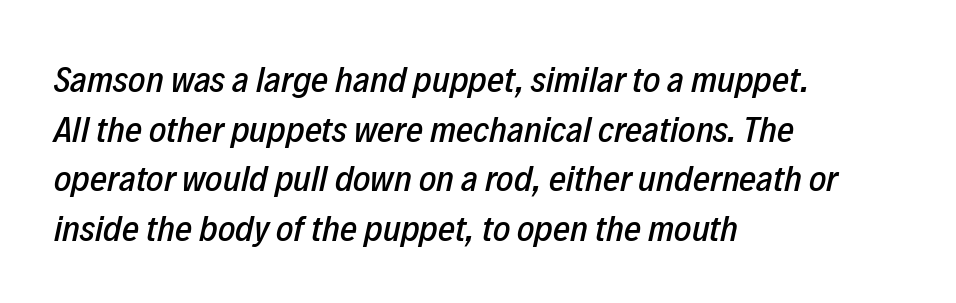
The image shows 37 px condensed type, italic (leaning right); set left-aligned, normal line spacing (1.34x), normal letter spacing, not underlined; low stroke contrast and a medium x-height.
